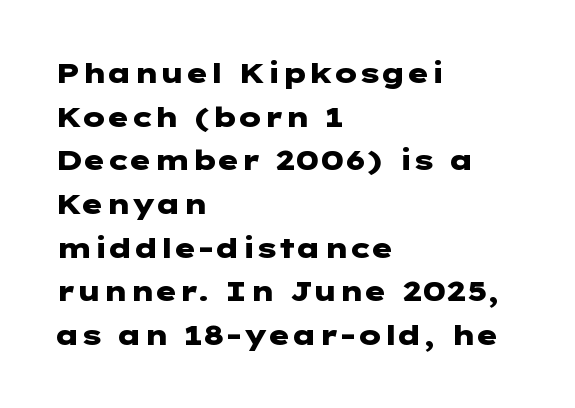
Q: Is the text bold? A: Yes.
Q: Is the text italic (slanted)? A: No, it is upright.
Q: Is the typeface a serif or a sans-serif typeface? A: Sans-serif.
Q: Is the text underlined? A: No.
Q: How is the paragraph aligned? A: Left-aligned.
Q: Is the spacing between letters normal or unusually wide? A: Normal.
Q: Is the spacing between lines tight, normal or loose? A: Normal.
Q: Width (condensed, normal, or wide)? A: Wide.
Q: Stroke contrast? A: Low.
Q: x-height? A: Medium.
